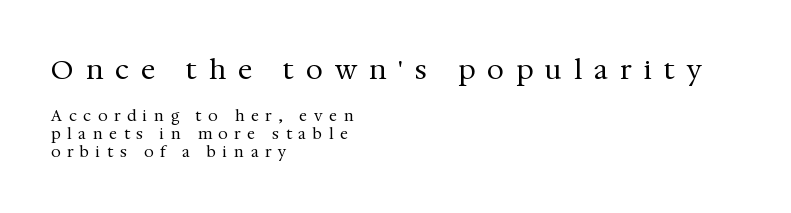
Q: Is the text bold? A: No.
Q: Is the text italic (slanted)? A: No, it is upright.
Q: Is the text underlined? A: No.
Q: How is the paragraph aligned? A: Left-aligned.
Q: Is the spacing between letters normal or unusually wide? A: Unusually wide.
Q: Which block of text is set in a larger size, the first (top) or the second (bottom)? A: The first (top) one.
